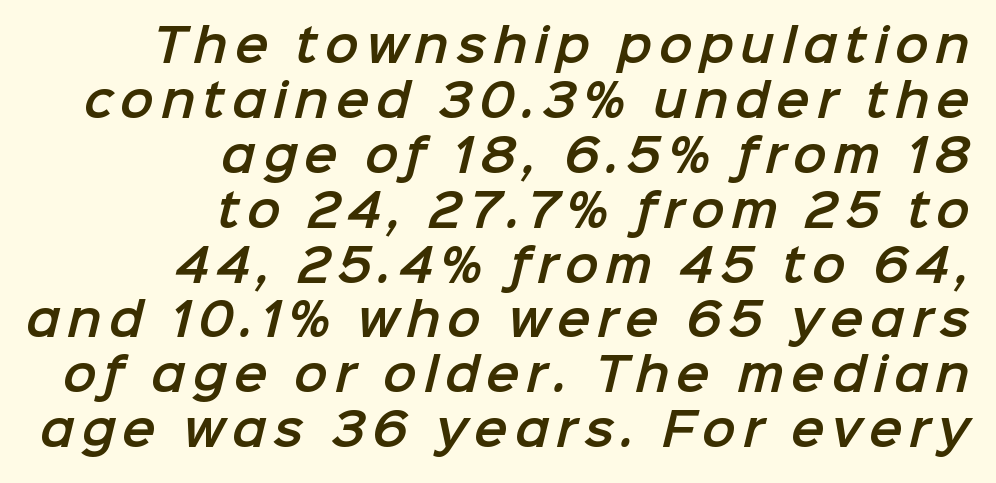
{"serif": "no", "width": "normal", "stroke_contrast": "low", "x_height": "medium", "monospaced": "no", "underline": "no", "align": "right", "line_spacing_ratio": 1.22, "glyph_px": 45}
